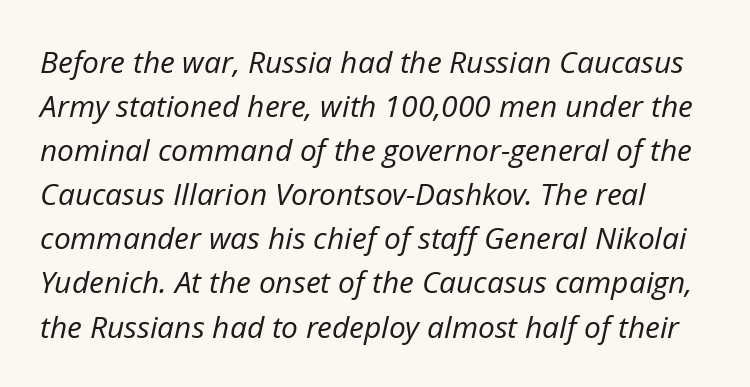
There is no visible air inserted between adjacent glyphs. Compared with ordinary roman type, these characters are visibly tilted. The space between consecutive lines is moderate. Varying glyph widths throughout — classic text-font behaviour. The string is rendered with underlining switched off.
